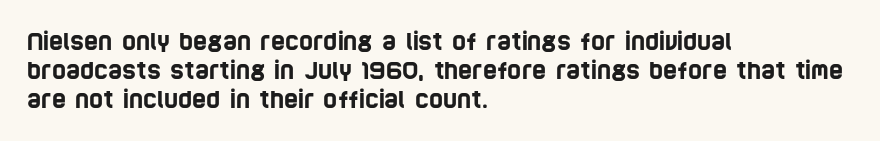
The glyphs are unaccompanied by any horizontal stroke below them. Every row of glyphs begins at an identical x-position on the left. How are the letters spaced? Ordinarily, with no added tracking.
